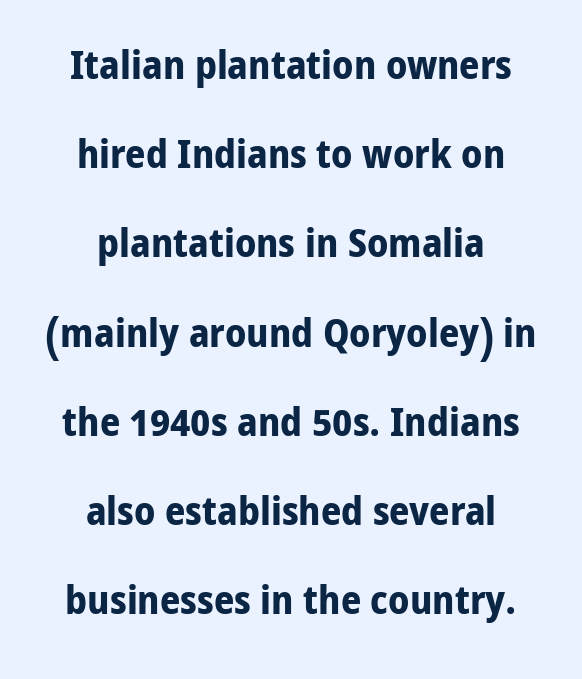
Here the designer chose a conventional face with non-uniform glyph widths. Has an underline been added? It has not. The letters carry no serifs — their stems end cleanly without finishing strokes. Whoever set this chose breathing room over compactness in the vertical rhythm. Strong, thick strokes mark this as bold type.
